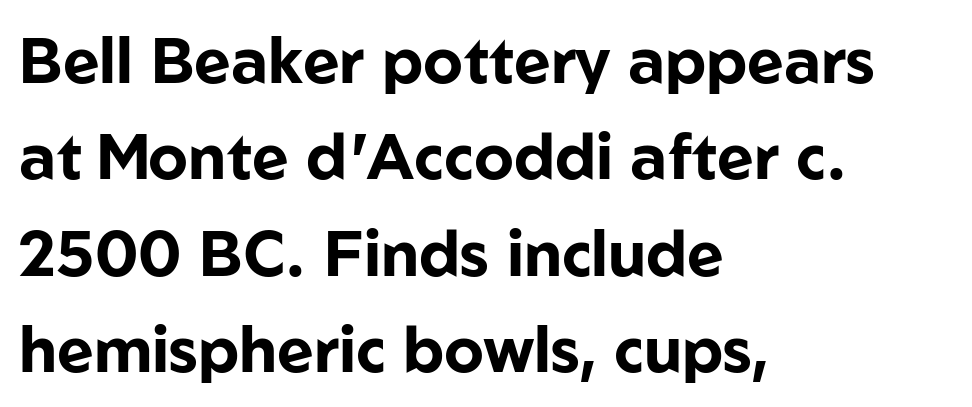
The image shows 63 px bold sans-serif type, upright; set left-aligned, normal line spacing (1.53x), normal letter spacing, not underlined; low stroke contrast and a medium x-height.
